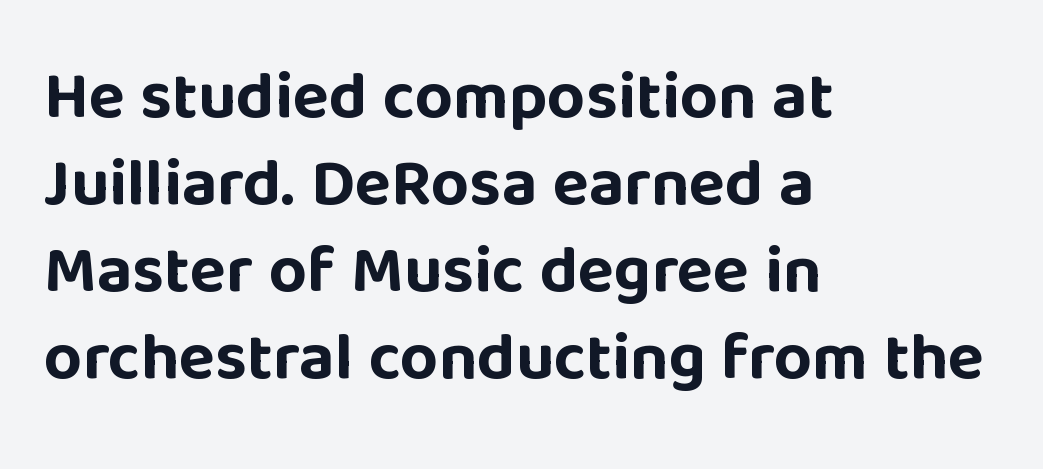
The image shows 67 px bold sans-serif type, upright; set left-aligned, normal line spacing (1.3x), normal letter spacing, not underlined; low stroke contrast and a large x-height.
